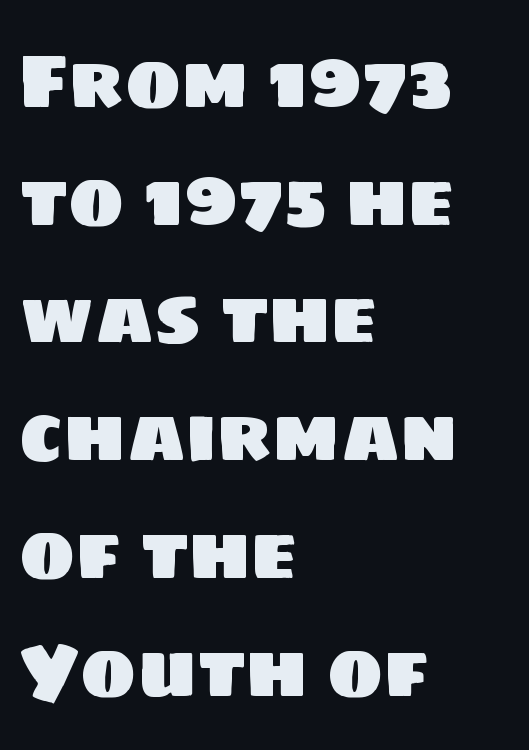
Q: Is the typeface a serif or a sans-serif typeface? A: Sans-serif.
Q: Is the text underlined? A: No.
Q: How is the paragraph aligned? A: Left-aligned.
Q: Is the spacing between letters normal or unusually wide? A: Normal.
Q: Is the spacing between lines tight, normal or loose? A: Normal.
Q: Width (condensed, normal, or wide)? A: Normal.
Q: Stroke contrast? A: Low.
Q: x-height? A: Large.
Q: Monospaced? A: No.
